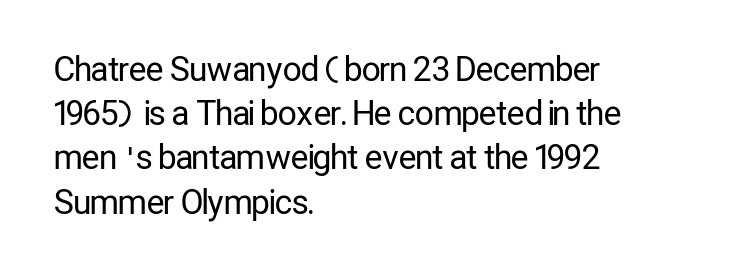
The passage shown has conventional tracking throughout. No feet cap the strokes, marking this as sans-serif type. This block has exactly the height ordinary leading produces. Alignment: flush left. Check under the words: just untouched page. The rendering uses natural spacing where letterforms have individual widths.
